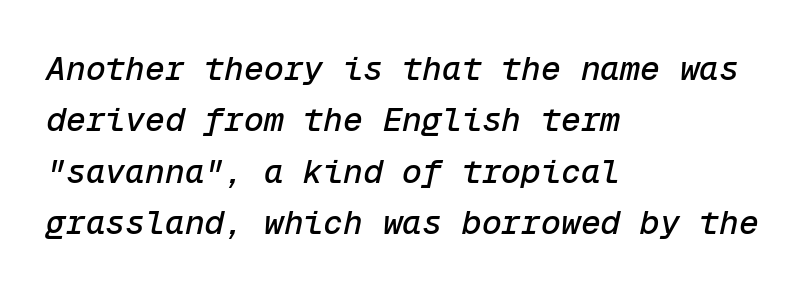
{"italic": "yes", "lean": "right", "slant_degrees": 12, "width": "normal", "stroke_contrast": "low", "x_height": "medium", "monospaced": "yes", "underline": "no", "align": "left", "line_spacing": "normal", "line_spacing_ratio": 1.56, "letter_spacing": "normal", "letter_spacing_em": 0.0, "glyph_px": 33}
